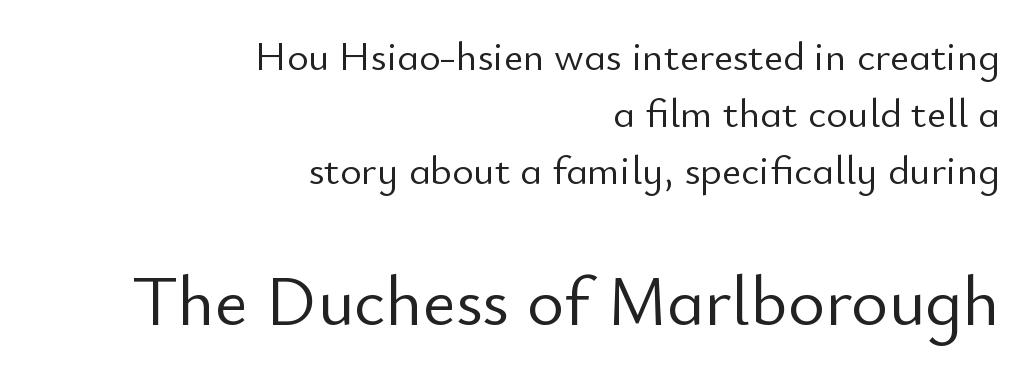
This layout puts the modest block above and the oversized block below. If you drew a line through each stem, it would be perfectly vertical. You could not count columns in this text — the font is proportionally spaced. Nobody touched the tracking dial on this one. Where is the straight margin? On the right. The space between consecutive lines is moderate.
